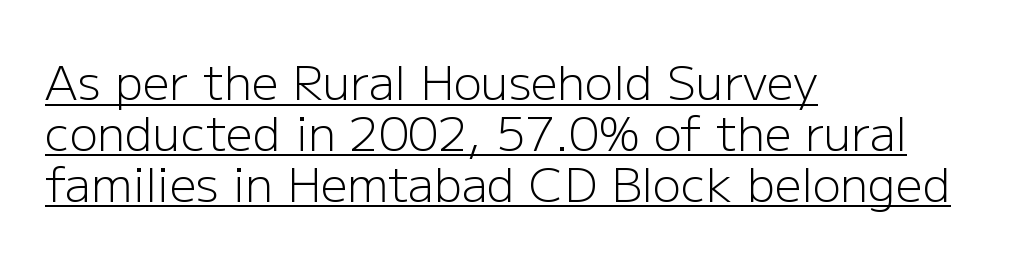
Q: Is the text bold? A: No.
Q: Is the text italic (slanted)? A: No, it is upright.
Q: Is the typeface a serif or a sans-serif typeface? A: Sans-serif.
Q: Is the text underlined? A: Yes.
Q: How is the paragraph aligned? A: Left-aligned.
Q: Is the spacing between letters normal or unusually wide? A: Normal.
Q: Is the spacing between lines tight, normal or loose? A: Tight.
Q: Width (condensed, normal, or wide)? A: Normal.
Q: Stroke contrast? A: Low.
Q: x-height? A: Medium.
Q: Monospaced? A: No.
